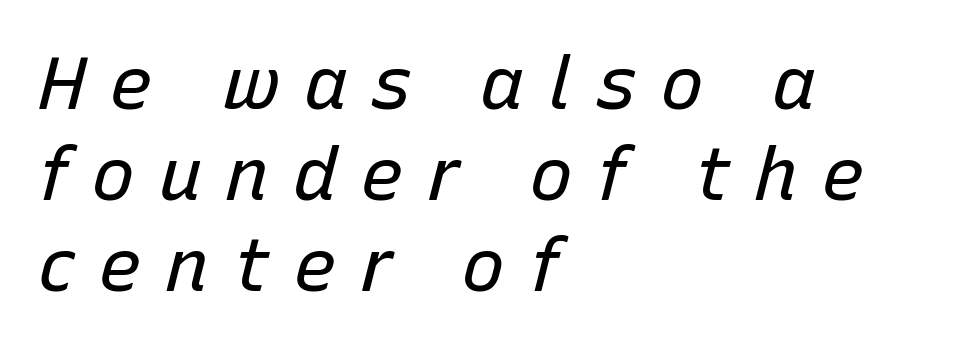
Q: Is the text bold? A: No.
Q: Is the text italic (slanted)? A: Yes, it leans right by about 15 degrees.
Q: Is the text underlined? A: No.
Q: How is the paragraph aligned? A: Left-aligned.
Q: Is the spacing between letters normal or unusually wide? A: Unusually wide.
Q: Width (condensed, normal, or wide)? A: Normal.
Q: Stroke contrast? A: Low.
Q: x-height? A: Medium.
Q: Monospaced? A: No.
